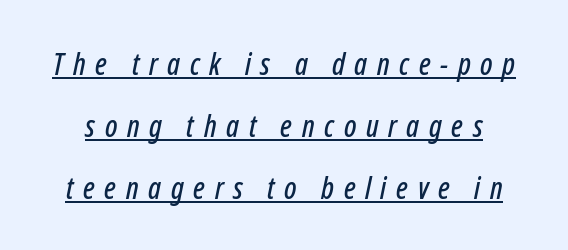
{"italic": "yes", "lean": "right", "slant_degrees": 12, "width": "condensed", "stroke_contrast": "low", "x_height": "medium", "monospaced": "no", "underline": "yes", "line_spacing": "loose", "line_spacing_ratio": 2.06, "letter_spacing": "wide", "letter_spacing_em": 0.32, "glyph_px": 30}
